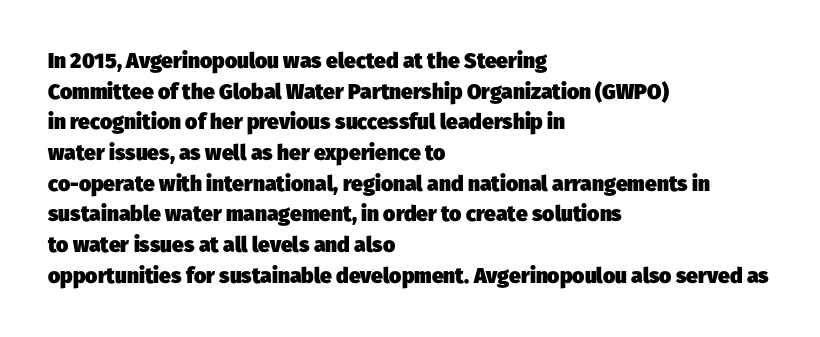
{"bold": "yes", "underline": "no", "align": "left", "line_spacing": "normal", "line_spacing_ratio": 1.46, "letter_spacing": "normal", "letter_spacing_em": 0.0, "glyph_px": 21}
